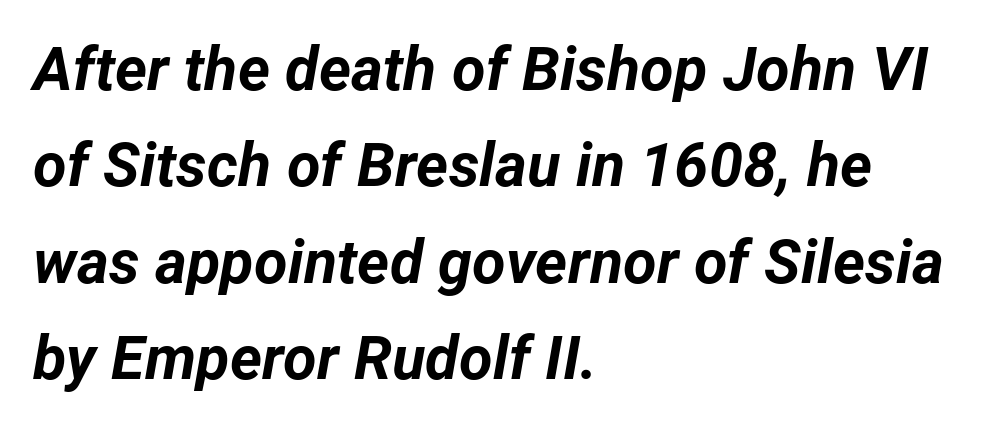
Anything drawn beneath the words? Only blank space. What stands out about the letter spacing? Nothing — it is the standard amount. Character widths vary here, with narrow letters taking less room than wide ones. A full-strength bold gives these letters their thick strokes. The lines sit at an ordinary, default distance from one another. The passage is arranged the way most books set body copy — flush left.
